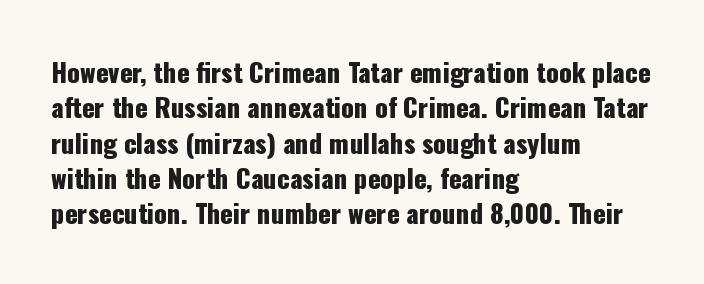
The image shows 26 px text type, upright; set left-aligned, normal line spacing (1.36x), normal letter spacing, not underlined.
